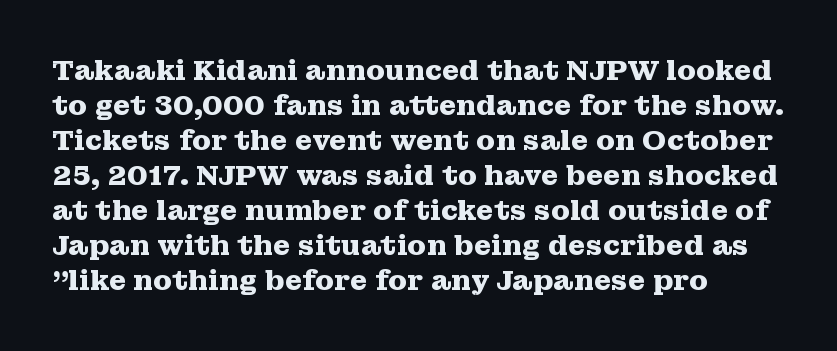
The image shows 28 px heavy, wide serif type, upright; set left-aligned, normal line spacing (1.25x), normal letter spacing, not underlined; medium stroke contrast and a medium x-height.
